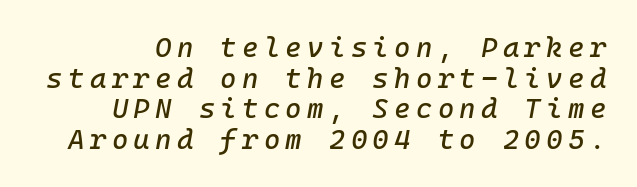
The image shows 28 px text type, italic (leaning right); set tight line spacing (1.09x), not underlined; low stroke contrast and a medium x-height.
